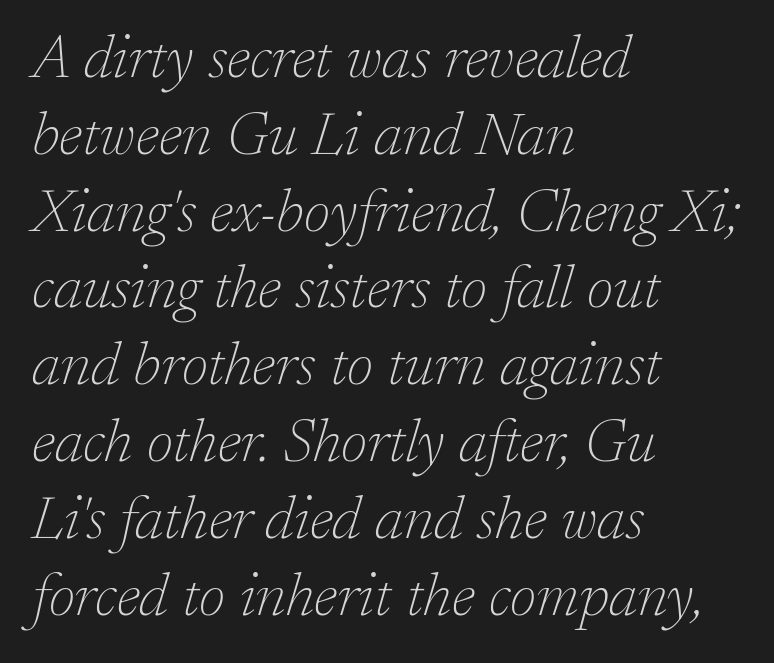
The image shows 60 px thin serif type, italic (leaning right); set left-aligned, normal line spacing (1.28x), normal letter spacing, not underlined; low stroke contrast and a medium x-height.
